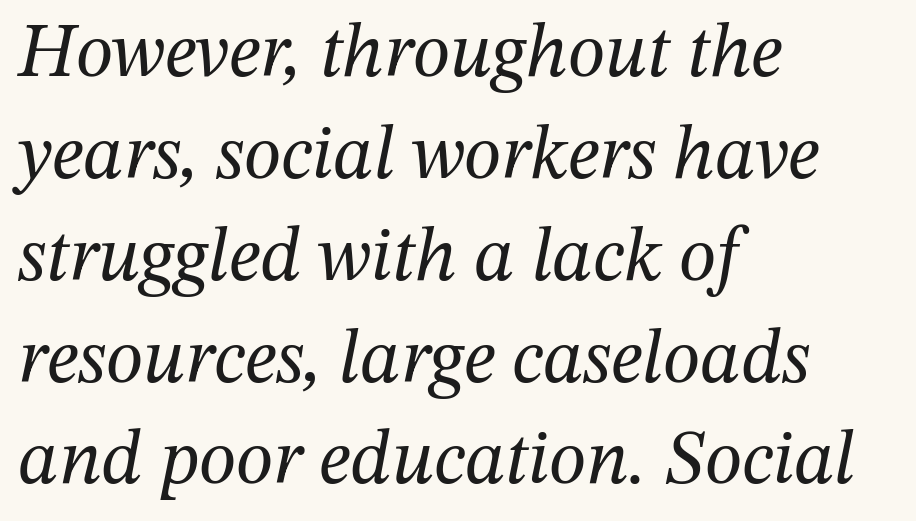
The image shows 76 px regular-weight serif type, italic (leaning right); set left-aligned, normal line spacing (1.34x), normal letter spacing, not underlined; medium stroke contrast and a medium x-height.
